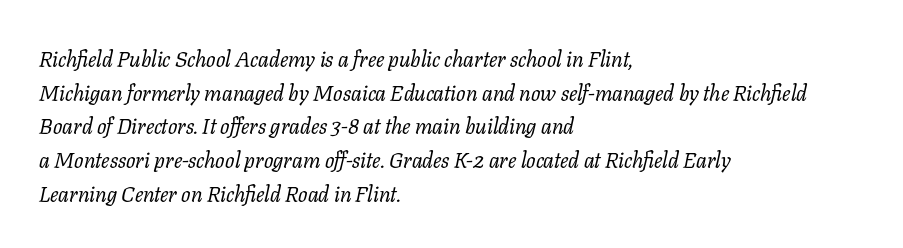
{"italic": "yes", "lean": "right", "slant_degrees": 11, "bold": "no", "underline": "no", "align": "left", "line_spacing": "normal", "line_spacing_ratio": 1.53, "letter_spacing": "normal", "letter_spacing_em": 0.0, "glyph_px": 22}
